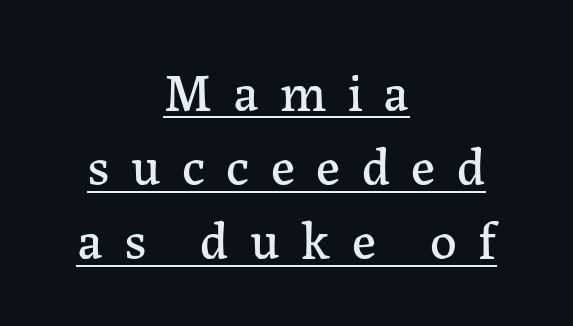
{"serif": "yes", "italic": "no", "width": "normal", "stroke_contrast": "low", "x_height": "medium", "monospaced": "no", "underline": "yes", "align": "center", "line_spacing": "normal", "line_spacing_ratio": 1.4, "letter_spacing": "wide", "letter_spacing_em": 0.4, "glyph_px": 53}
